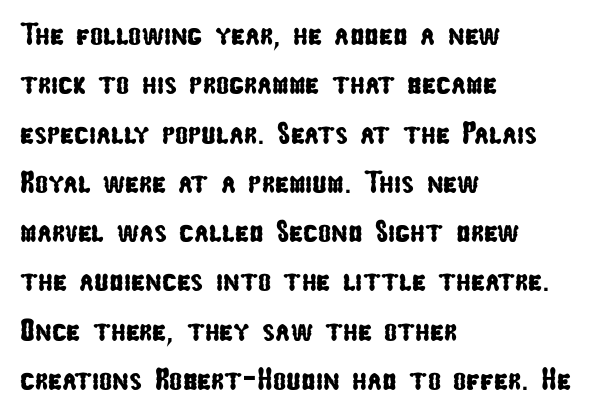
The image shows 31 px condensed sans-serif type; set left-aligned, normal line spacing (1.59x), normal letter spacing, not underlined; low stroke contrast and a medium x-height.
